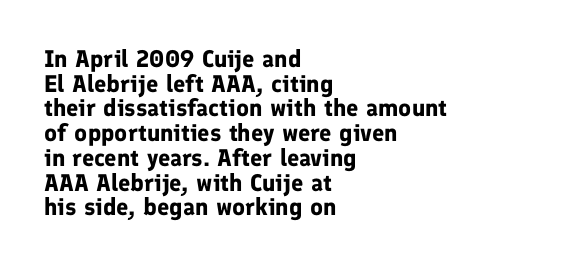
Q: Is the text bold? A: Yes.
Q: Is the text italic (slanted)? A: No, it is upright.
Q: Is the text underlined? A: No.
Q: How is the paragraph aligned? A: Left-aligned.
Q: Is the spacing between letters normal or unusually wide? A: Normal.
Q: Is the spacing between lines tight, normal or loose? A: Tight.
